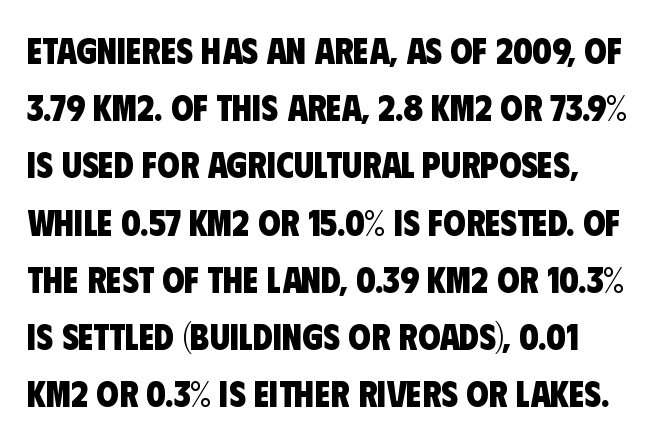
Note the varied advance widths — an 'i' is clearly narrower than an 'm'. Tracking value appears to be zero — textbook default spacing. Serif or sans? Sans — the stroke terminals are bare. The face used here has the dense, thick strokes of a bold. The specimen omits any rule beneath the text block's lines. A typesetter would call this leading conventional body-copy spacing.
